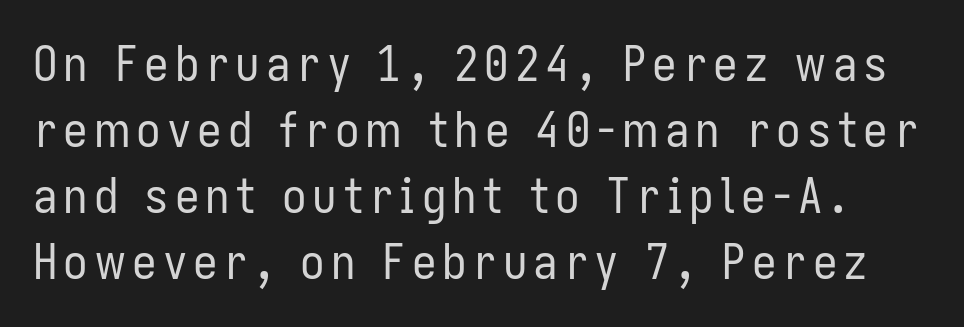
Q: Is the text bold? A: No.
Q: Is the text italic (slanted)? A: No, it is upright.
Q: Is the typeface a serif or a sans-serif typeface? A: Sans-serif.
Q: Is the text underlined? A: No.
Q: Is the spacing between lines tight, normal or loose? A: Normal.
Q: Width (condensed, normal, or wide)? A: Condensed.
Q: Stroke contrast? A: Low.
Q: x-height? A: Medium.
Q: Monospaced? A: No.
